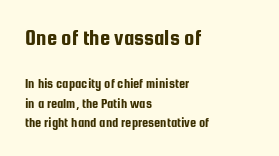
{"italic": "no", "underline": "no", "align": "left", "line_spacing": "normal", "line_spacing_ratio": 1.39, "letter_spacing": "normal", "letter_spacing_em": 0.0, "larger_block": "first", "size_ratio": 1.64, "glyph_px": 23}
